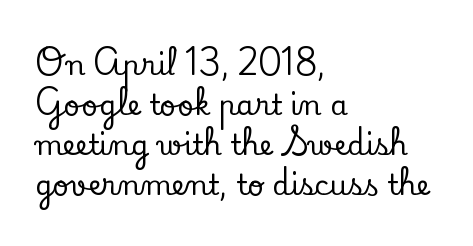
Nope, not italic — everything's standing straight. Reading down the block, your eye returns to a fixed left position each line. Decoration check: the copy has no underline. The face used here is seriffed, in the tradition of book romans. Leading matches the norm, producing a regular column. The passage shown is typed in a proportional face where columns would drift.
